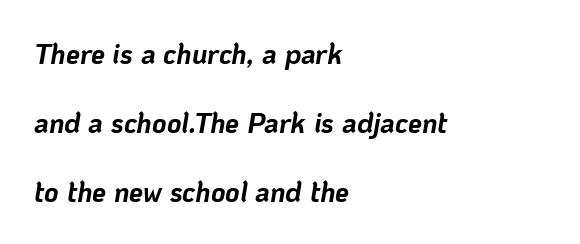
The lines are spread far apart with generous leading. The letters are bold, with thick, heavy strokes. The glyphs are unaccompanied by any horizontal stroke below them. If you drew a ruler down the left edge, every line would touch it. Looks like regular typesetting: each glyph gets only the width it needs. The rendering keeps characters at their native spacing.
